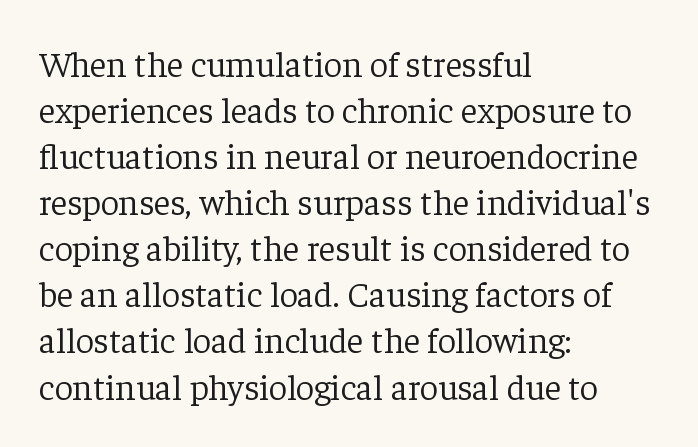
The tracking reads as untouched default to a designer's eye. What's the leading like? Ordinary, nothing unusual. Characters remain perfectly vertical along every line. The typesetter chose a ragged-right arrangement here. The baseline area is clear. I'd call this a serif setting — the letters wear small feet.
